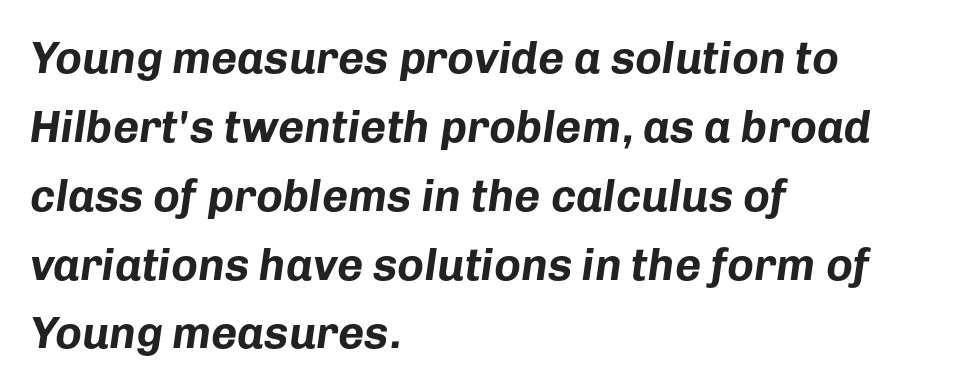
Q: Is the text bold? A: Yes.
Q: Is the text italic (slanted)? A: Yes, it leans right by about 8 degrees.
Q: Is the text underlined? A: No.
Q: How is the paragraph aligned? A: Left-aligned.
Q: Is the spacing between letters normal or unusually wide? A: Normal.
Q: Is the spacing between lines tight, normal or loose? A: Normal.
Q: Width (condensed, normal, or wide)? A: Normal.
Q: Stroke contrast? A: Low.
Q: x-height? A: Medium.
Q: Monospaced? A: No.
